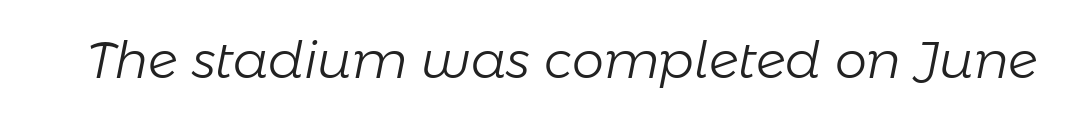
Q: Is the text bold? A: No.
Q: Is the text italic (slanted)? A: Yes, it leans right by about 11 degrees.
Q: Is the text underlined? A: No.
Q: Is the spacing between letters normal or unusually wide? A: Normal.
Q: Width (condensed, normal, or wide)? A: Normal.
Q: Stroke contrast? A: Low.
Q: x-height? A: Medium.
Q: Monospaced? A: No.
